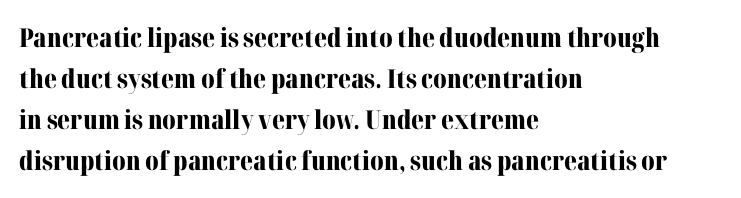
{"italic": "no", "bold": "yes", "underline": "no", "align": "left", "line_spacing": "normal", "line_spacing_ratio": 1.58, "letter_spacing": "normal", "letter_spacing_em": 0.0, "glyph_px": 26}
